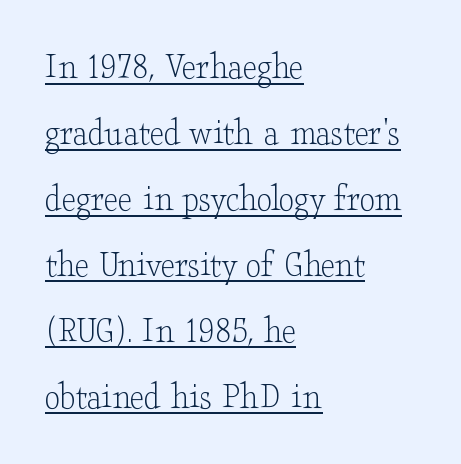
Q: Is the text bold? A: No.
Q: Is the text italic (slanted)? A: No, it is upright.
Q: Is the typeface a serif or a sans-serif typeface? A: Serif.
Q: Is the text underlined? A: Yes.
Q: How is the paragraph aligned? A: Left-aligned.
Q: Is the spacing between letters normal or unusually wide? A: Normal.
Q: Is the spacing between lines tight, normal or loose? A: Normal.
Q: Width (condensed, normal, or wide)? A: Wide.
Q: Stroke contrast? A: Low.
Q: x-height? A: Small.
Q: Monospaced? A: No.
